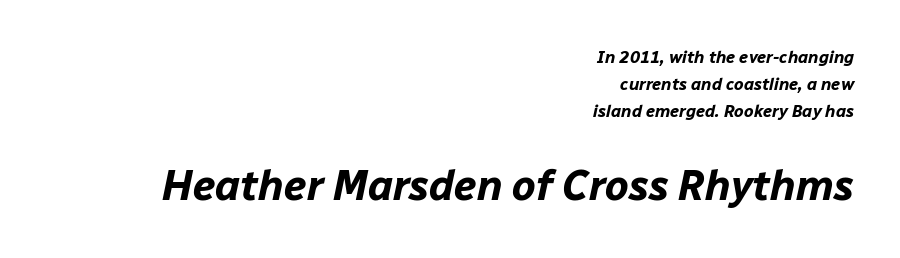
Whoever set this made the second block the dominant, larger element. The passage is arranged like a letterhead date or caption credit — flush right. Type without underlining. Weight check: bold — yes, fully. Quick note: interline space is typical. Is this a fixed-width face? No — the glyphs have proportional, varying widths.
